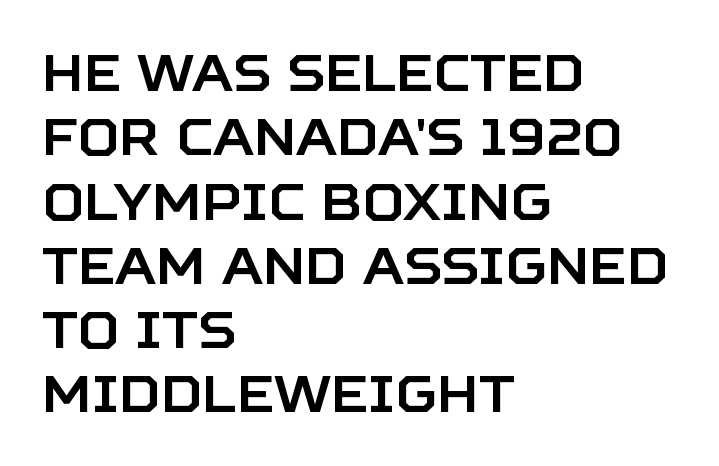
Q: Is the text italic (slanted)? A: No, it is upright.
Q: Is the typeface a serif or a sans-serif typeface? A: Sans-serif.
Q: Is the text underlined? A: No.
Q: How is the paragraph aligned? A: Left-aligned.
Q: Is the spacing between letters normal or unusually wide? A: Normal.
Q: Is the spacing between lines tight, normal or loose? A: Normal.
Q: Width (condensed, normal, or wide)? A: Normal.
Q: Stroke contrast? A: Low.
Q: x-height? A: Large.
Q: Monospaced? A: No.
